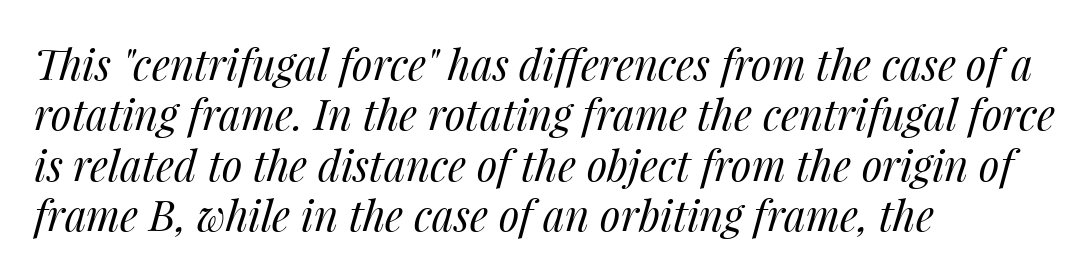
The image shows 42 px regular-weight type, italic (leaning right); set left-aligned, line spacing 1.2x, normal letter spacing, not underlined; medium stroke contrast and a medium x-height.
